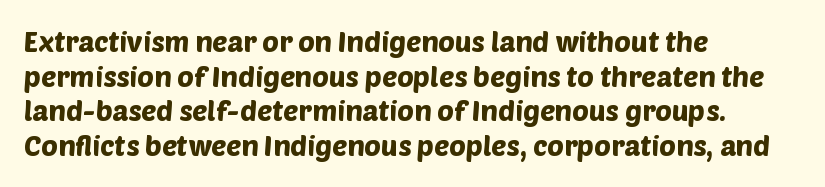
Spacing verdict: proportional, widths tailored to each character. Short note: letters normally spaced. The typeface chosen for these lines omits serifs. Leftover space on each line is placed entirely after the last word. Underlining? Definitely not there.
